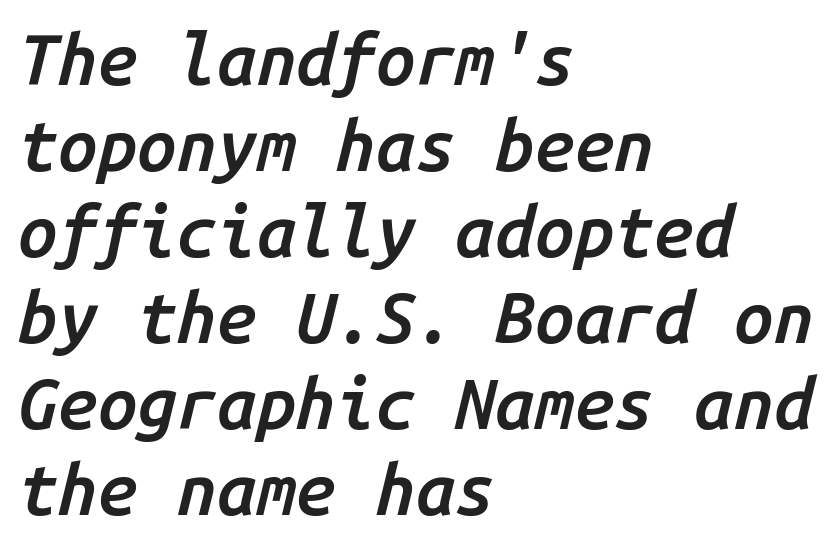
Q: Is the text bold? A: Semi-bold.
Q: Is the text italic (slanted)? A: Yes, it leans right by about 14 degrees.
Q: Is the text underlined? A: No.
Q: How is the paragraph aligned? A: Left-aligned.
Q: Is the spacing between letters normal or unusually wide? A: Normal.
Q: Width (condensed, normal, or wide)? A: Normal.
Q: Stroke contrast? A: Low.
Q: x-height? A: Medium.
Q: Monospaced? A: Yes.
